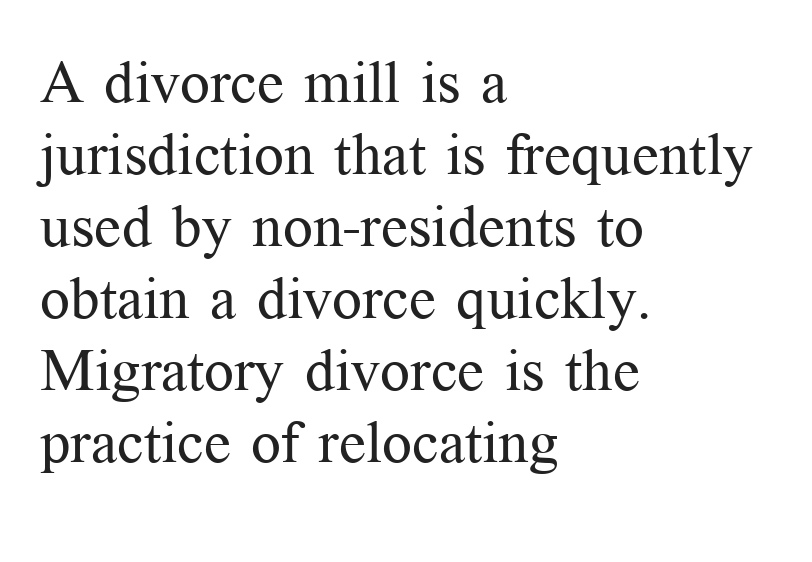
Nothing heavy about these letters — not bold at all. Characters follow at the spacing the type designer built in. Check where the strokes stop: tiny serifs finish them off. The letters stand upright; this is a roman face. Do the characters align in a grid? No, the font is proportional.
